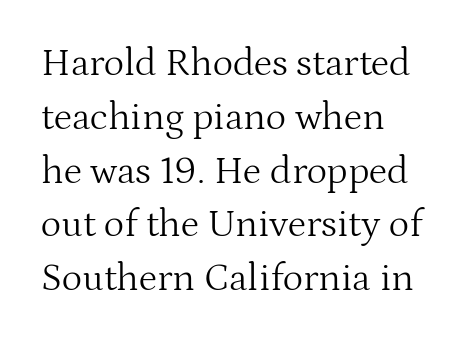
Which margin do the lines hug? The left one — the right edge is uneven. These lines were composed using upright roman letters. Is this a heavy cut? Hardly; it is regular or lighter. The strip under each line holds only bare page. Here the designer chose a conventional face with non-uniform glyph widths.
